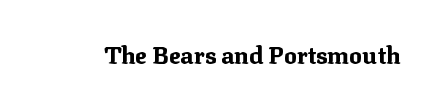
What stands out about the letter spacing? Nothing — it is the standard amount. Upright lettering throughout. Bold? Absolutely — the strokes are thick and heavy. The glyphs are unaccompanied by any horizontal stroke below them.
